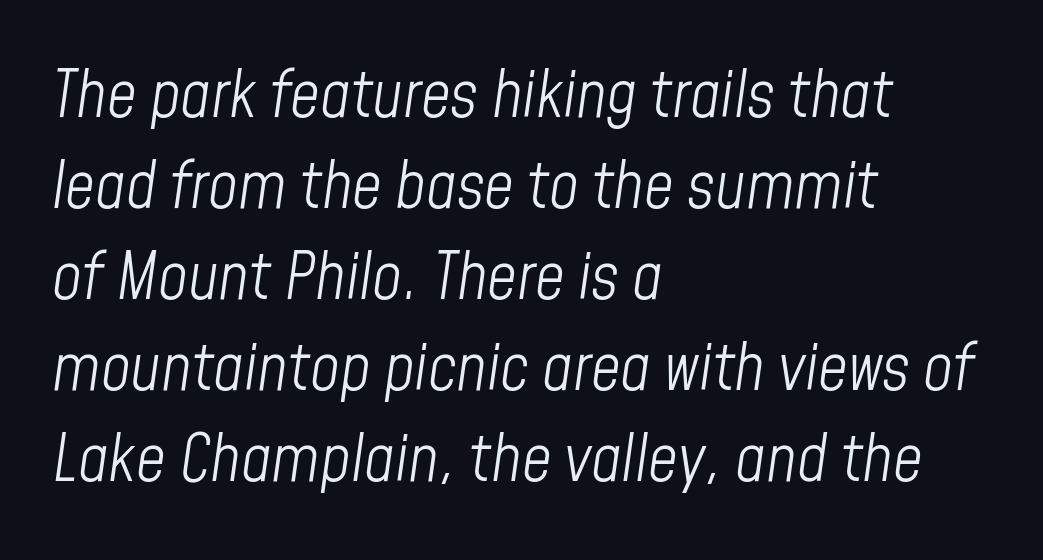
The image shows 65 px light, condensed type, italic (leaning right); set left-aligned, normal line spacing (1.4x), normal letter spacing, not underlined; low stroke contrast and a medium x-height.
